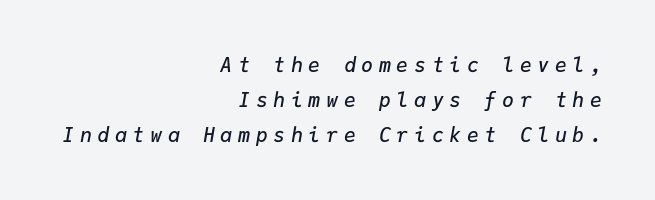
Q: Is the text bold? A: Semi-bold.
Q: Is the text italic (slanted)? A: Yes, it leans right by about 9 degrees.
Q: Is the text underlined? A: No.
Q: How is the paragraph aligned? A: Right-aligned.
Q: Is the spacing between letters normal or unusually wide? A: Unusually wide.
